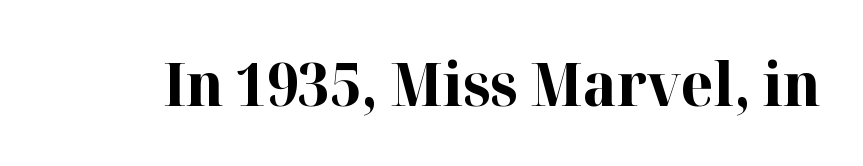
Words appear dense and cohesive because spacing is normal. Underline: absent. Small tapered or slab feet sit at the stroke ends, so this counts as serif. Posture: upright roman. The face used here has the dense, thick strokes of a bold. You could not count columns in this text — the font is proportionally spaced.
